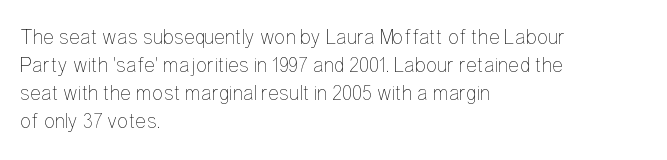
{"italic": "no", "bold": "no", "underline": "no", "align": "left", "line_spacing": "normal", "line_spacing_ratio": 1.34, "letter_spacing": "normal", "letter_spacing_em": 0.0, "glyph_px": 21}
